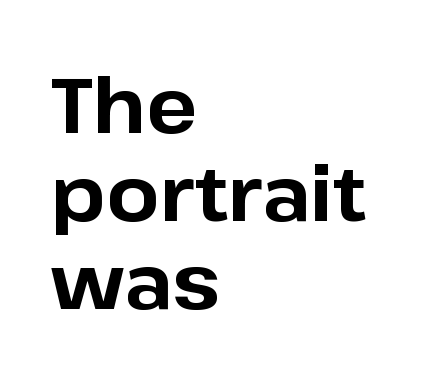
{"serif": "no", "italic": "no", "bold": "yes", "weight": "bold", "width": "normal", "stroke_contrast": "low", "x_height": "medium", "monospaced": "no", "underline": "no", "align": "left", "line_spacing_ratio": 1.16, "letter_spacing": "normal", "letter_spacing_em": 0.0, "glyph_px": 76}
